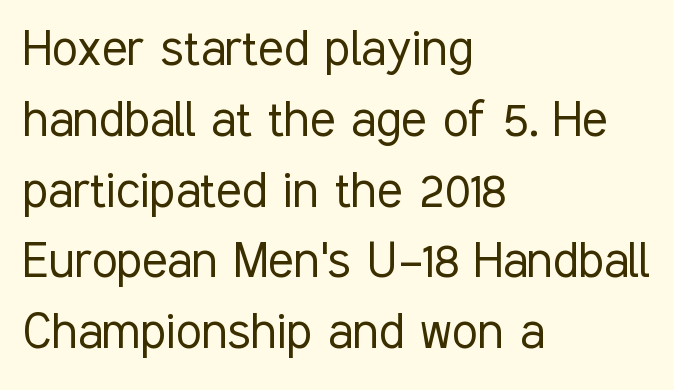
Each stroke keeps to a modest, everyday thickness or less. The setting favours the left margin, as ordinary paragraphs usually do. These lines are rendered in a variable-pitch font. The words here are not underlined.
